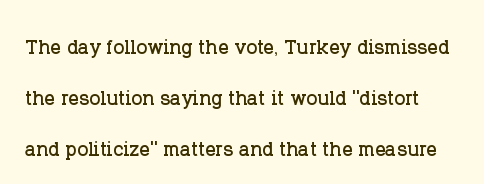
The designer dialed line spacing up above the default. This sample uses an upright cut, with every glyph sitting square on the baseline. The letters sit at their default tracking, neither squeezed nor spread. A clean baseline with only descenders dipping below it.
